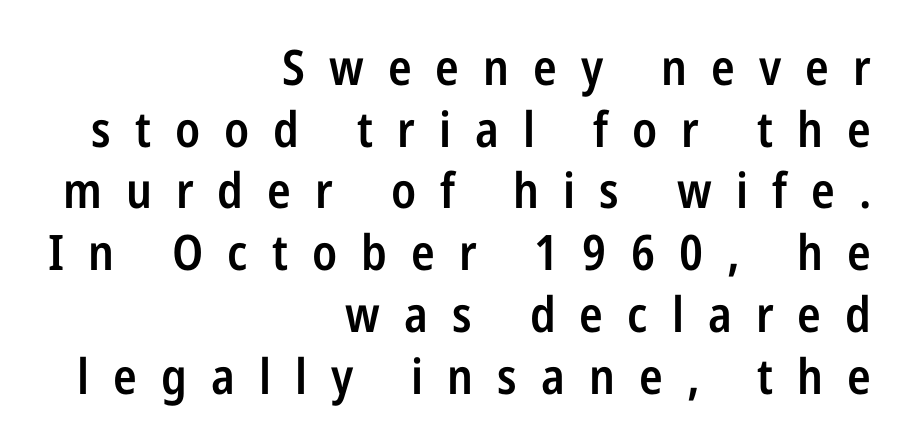
Q: Is the text bold? A: Semi-bold.
Q: Is the text italic (slanted)? A: No, it is upright.
Q: Is the typeface a serif or a sans-serif typeface? A: Sans-serif.
Q: Is the text underlined? A: No.
Q: How is the paragraph aligned? A: Right-aligned.
Q: Is the spacing between letters normal or unusually wide? A: Unusually wide.
Q: Is the spacing between lines tight, normal or loose? A: Normal.
Q: Width (condensed, normal, or wide)? A: Condensed.
Q: Stroke contrast? A: Low.
Q: x-height? A: Medium.
Q: Monospaced? A: No.
